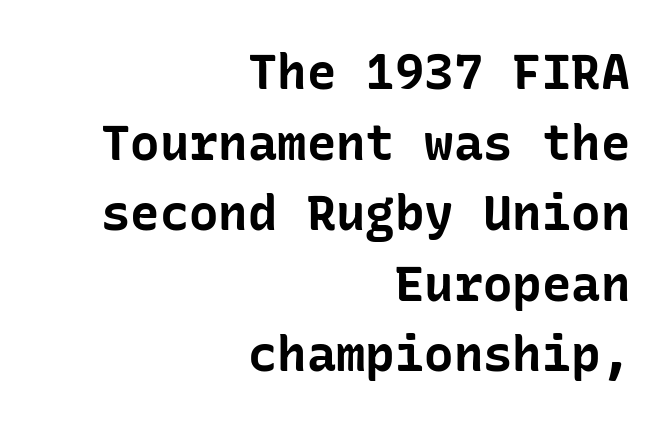
The image shows 49 px bold sans-serif type, upright; set right-aligned, normal line spacing (1.44x), normal letter spacing, not underlined; low stroke contrast and a medium x-height.
